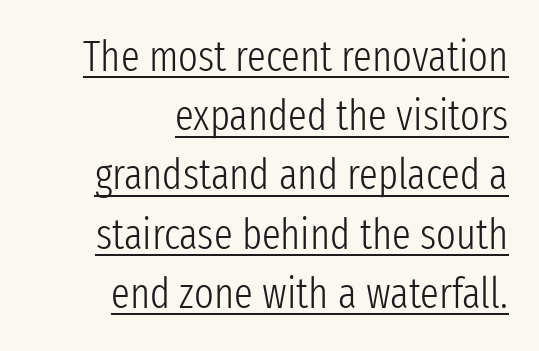
The image shows 42 px light, condensed sans-serif type, upright; set right-aligned, normal line spacing (1.41x), normal letter spacing, underlined; low stroke contrast and a medium x-height.
